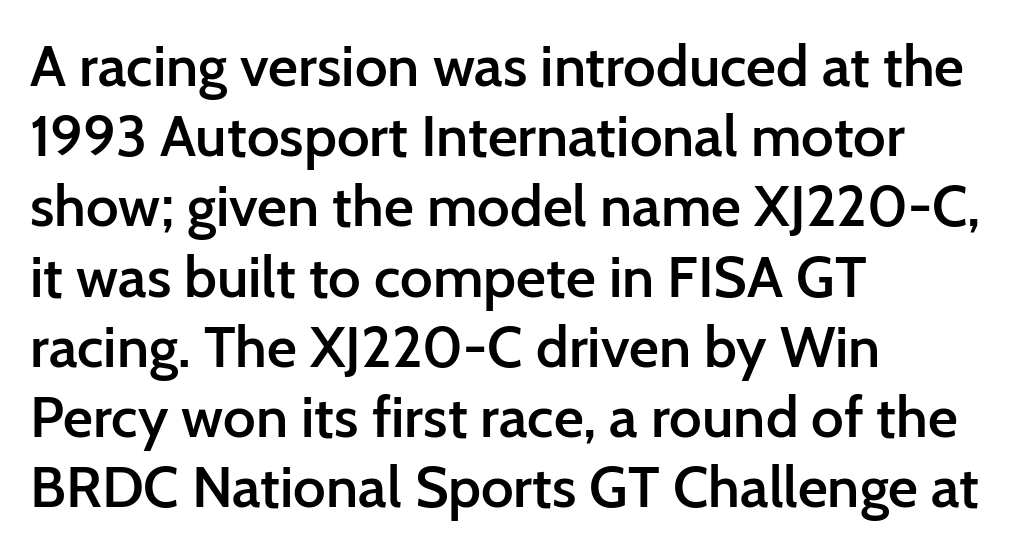
Alignment: flush left. Does the lettering tilt? It doesn't — this is upright. Semibold letterforms, between regular and bold. Unlike a traditional serif, this face leaves its strokes unadorned. A clean baseline with only descenders dipping below it. Letter spacing: default.
